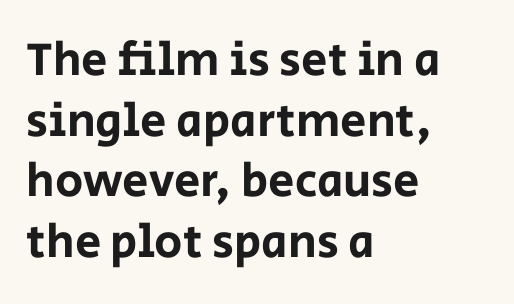
Q: Is the text italic (slanted)? A: No, it is upright.
Q: Is the typeface a serif or a sans-serif typeface? A: Sans-serif.
Q: Is the text underlined? A: No.
Q: How is the paragraph aligned? A: Left-aligned.
Q: Is the spacing between letters normal or unusually wide? A: Normal.
Q: Is the spacing between lines tight, normal or loose? A: Normal.
Q: Width (condensed, normal, or wide)? A: Normal.
Q: Stroke contrast? A: Low.
Q: x-height? A: Large.
Q: Monospaced? A: No.
